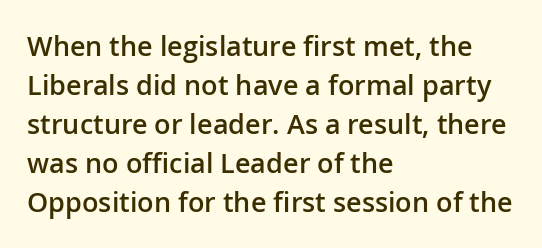
The image shows 27 px text type, upright; set left-aligned, normal line spacing (1.44x), normal letter spacing, not underlined.
